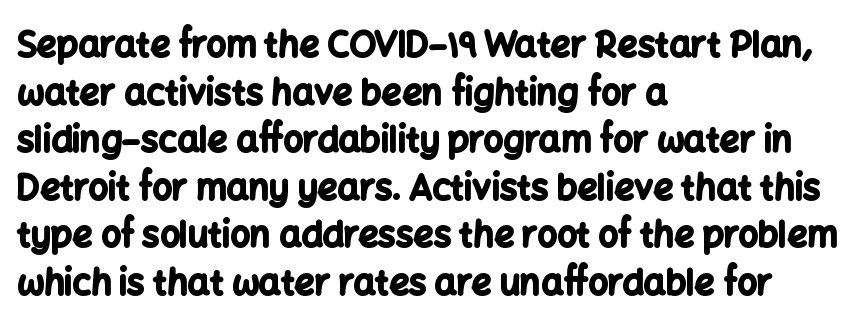
Anything drawn beneath the words? Only blank space. What stands out about the letter spacing? Nothing — it is the standard amount. Posture: vertical. Looks like regular typesetting: each glyph gets only the width it needs. How would I describe the line gaps? Plain and ordinary. A sans-serif font was chosen for this passage.
